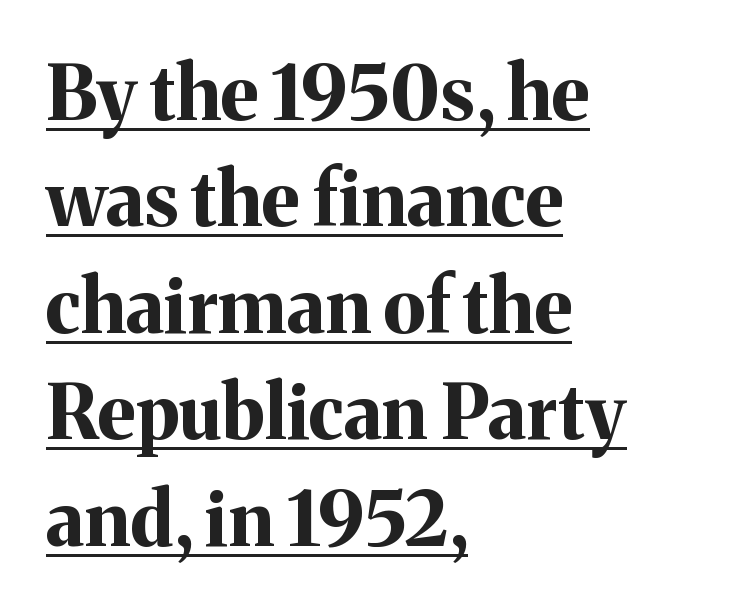
The image shows 75 px bold serif type, upright; set left-aligned, normal line spacing (1.42x), normal letter spacing, underlined; medium stroke contrast and a medium x-height.
